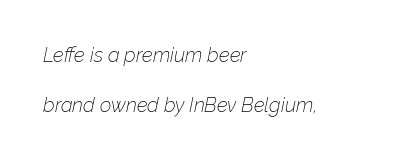
Q: Is the text bold? A: No.
Q: Is the text italic (slanted)? A: Yes, it leans right by about 12 degrees.
Q: Is the text underlined? A: No.
Q: How is the paragraph aligned? A: Left-aligned.
Q: Is the spacing between letters normal or unusually wide? A: Normal.
Q: Is the spacing between lines tight, normal or loose? A: Loose.
